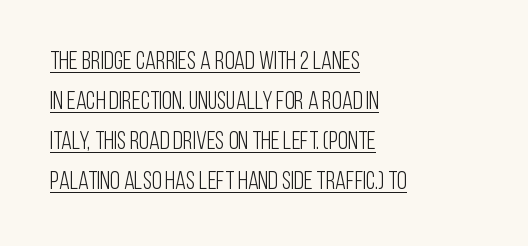
{"italic": "no", "bold": "no", "underline": "yes", "align": "left", "line_spacing": "normal", "line_spacing_ratio": 1.6, "letter_spacing": "normal", "letter_spacing_em": 0.0, "glyph_px": 25}
